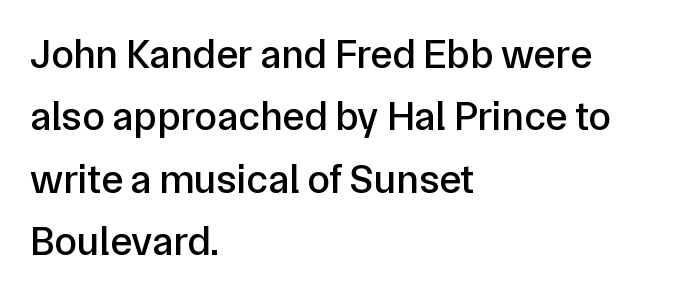
The font family rendered here belongs to the sans-serif group. Regular leading. Does the copy run flush right? No — it runs flush left. Words float on clear page, feet unadorned.
